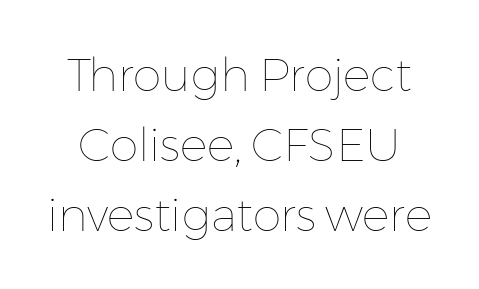
Q: Is the text bold? A: No.
Q: Is the text italic (slanted)? A: No, it is upright.
Q: Is the text underlined? A: No.
Q: Is the spacing between letters normal or unusually wide? A: Normal.
Q: Is the spacing between lines tight, normal or loose? A: Normal.
Q: Width (condensed, normal, or wide)? A: Normal.
Q: Stroke contrast? A: Low.
Q: x-height? A: Medium.
Q: Monospaced? A: No.
